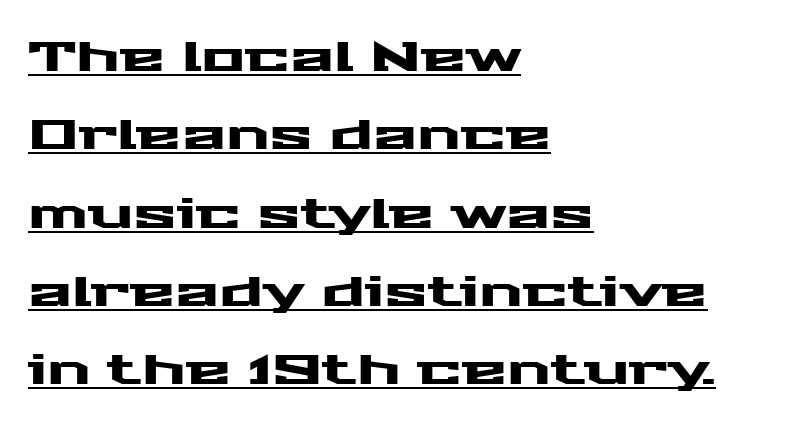
The image shows 41 px wide sans-serif type, upright; set left-aligned, loose line spacing (1.91x), normal letter spacing, underlined; medium stroke contrast and a medium x-height.
